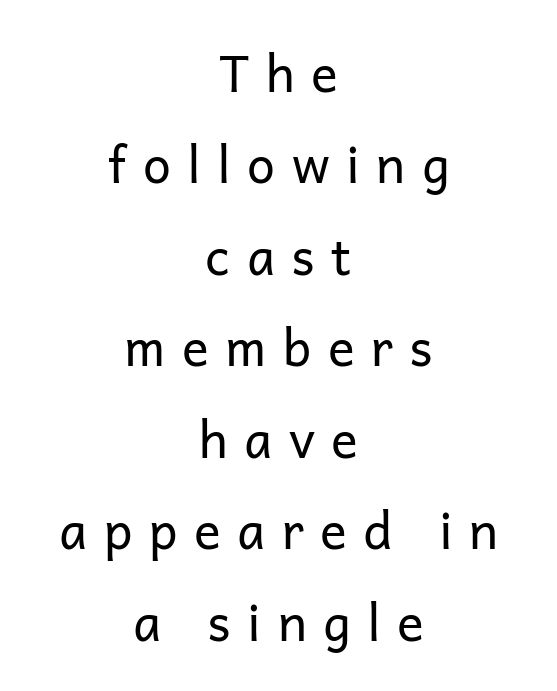
{"serif": "no", "italic": "no", "bold": "no", "weight": "regular", "width": "normal", "stroke_contrast": "low", "x_height": "medium", "monospaced": "no", "underline": "no", "align": "center", "line_spacing_ratio": 1.83, "letter_spacing": "wide", "letter_spacing_em": 0.33, "glyph_px": 50}
